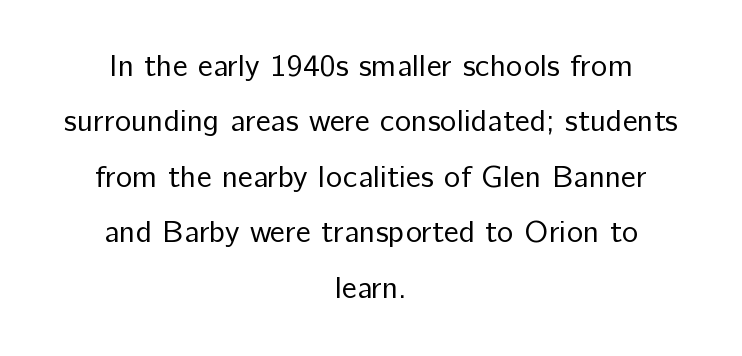
Q: Is the text bold? A: No.
Q: Is the text italic (slanted)? A: No, it is upright.
Q: Is the typeface a serif or a sans-serif typeface? A: Sans-serif.
Q: Is the text underlined? A: No.
Q: How is the paragraph aligned? A: Centered.
Q: Is the spacing between letters normal or unusually wide? A: Normal.
Q: Width (condensed, normal, or wide)? A: Normal.
Q: Stroke contrast? A: Low.
Q: x-height? A: Medium.
Q: Monospaced? A: No.
